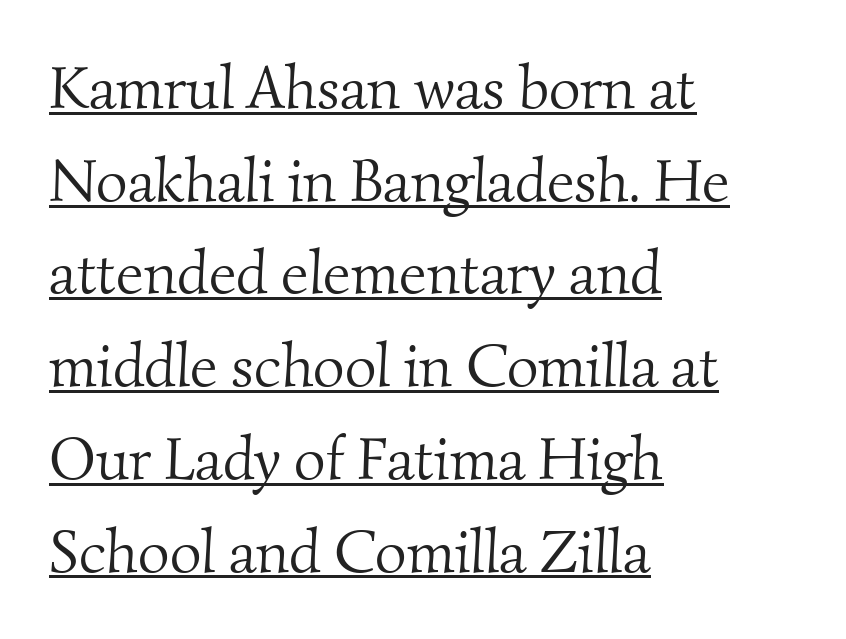
{"serif": "yes", "bold": "no", "weight": "light", "width": "normal", "stroke_contrast": "medium", "x_height": "small", "monospaced": "no", "underline": "yes", "align": "left", "line_spacing": "normal", "line_spacing_ratio": 1.52, "letter_spacing": "normal", "letter_spacing_em": 0.0, "glyph_px": 61}
